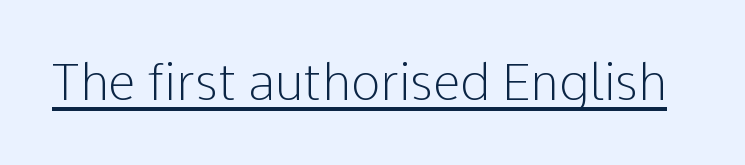
The image shows 50 px light sans-serif type, upright; set normal letter spacing, underlined; low stroke contrast and a medium x-height.
